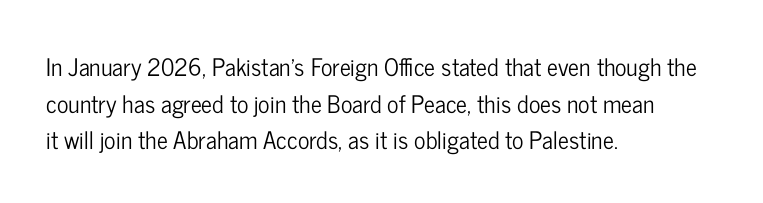
Unlike italic type, these characters show no tilt at all. Glyph-to-glyph distance matches everyday printed text. The line-height multiplier appears to be the usual default. The rag falls on the right side of this text block.
